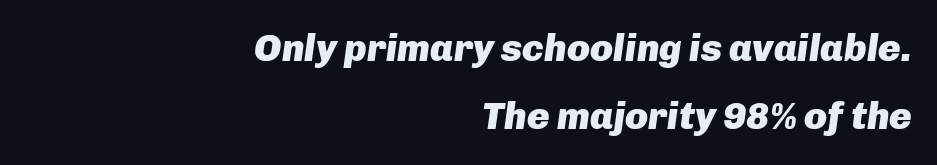
The image shows 38 px heavy type, italic (leaning right); set right-aligned, line spacing 1.79x, normal letter spacing, not underlined; low stroke contrast and a medium x-height.
